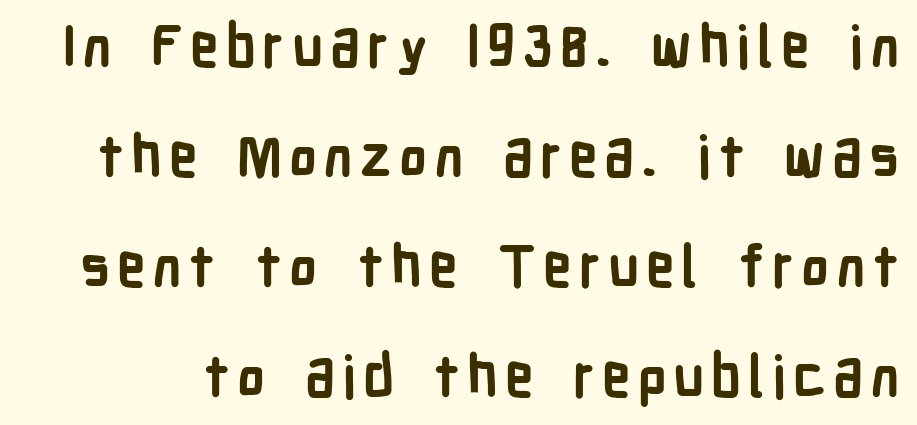
The image shows 57 px semibold, condensed sans-serif type, upright; set loose line spacing (1.93x), not underlined; low stroke contrast and a medium x-height.
